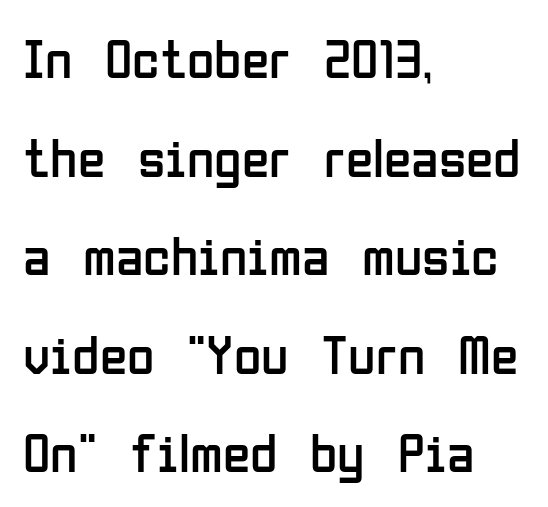
The image shows 56 px regular-weight, condensed sans-serif type, upright; set left-aligned, line spacing 1.76x, normal letter spacing, not underlined; low stroke contrast and a medium x-height.
